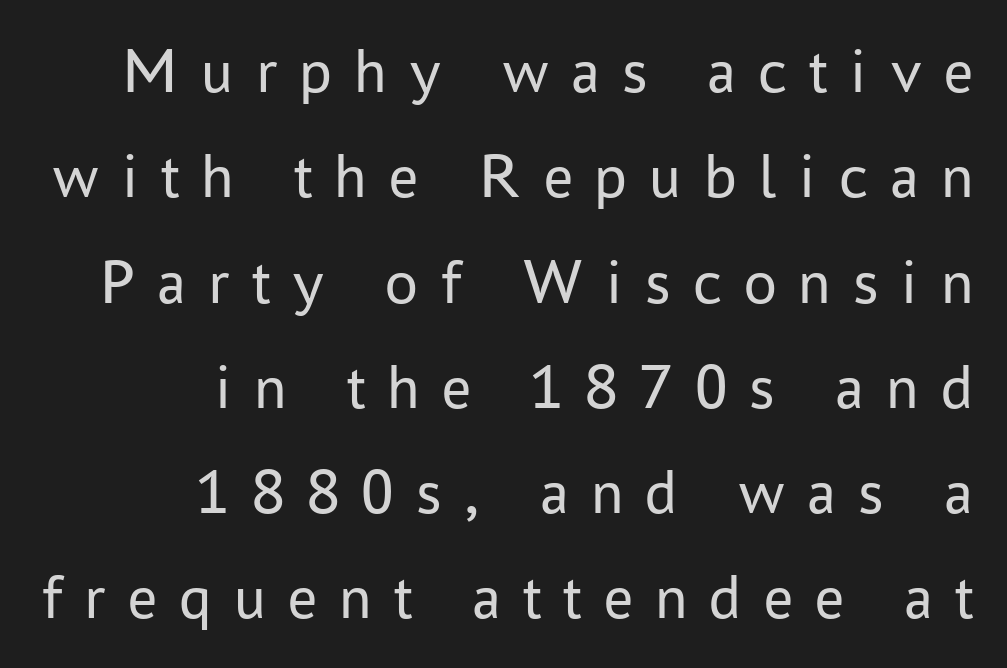
The image shows 65 px regular-weight sans-serif type, upright; set right-aligned, normal line spacing (1.62x), unusually wide letter spacing (+0.34 em), not underlined; low stroke contrast and a medium x-height.
